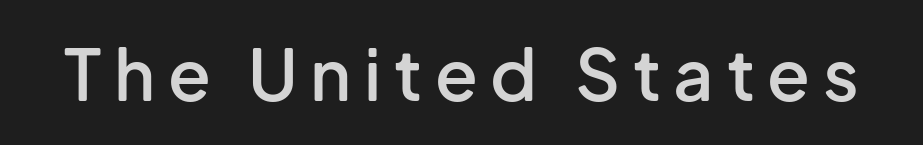
The image shows 70 px semibold sans-serif type, upright; set not underlined; low stroke contrast and a medium x-height.
